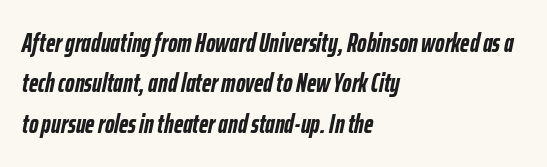
Q: Is the text bold? A: Yes.
Q: Is the text italic (slanted)? A: Yes, it leans right by about 12 degrees.
Q: Is the text underlined? A: No.
Q: How is the paragraph aligned? A: Left-aligned.
Q: Is the spacing between letters normal or unusually wide? A: Normal.
Q: Is the spacing between lines tight, normal or loose? A: Normal.
